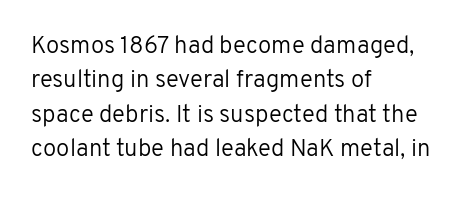
{"italic": "no", "bold": "no", "underline": "no", "align": "left", "line_spacing": "normal", "line_spacing_ratio": 1.43, "letter_spacing": "normal", "letter_spacing_em": 0.0, "glyph_px": 24}
